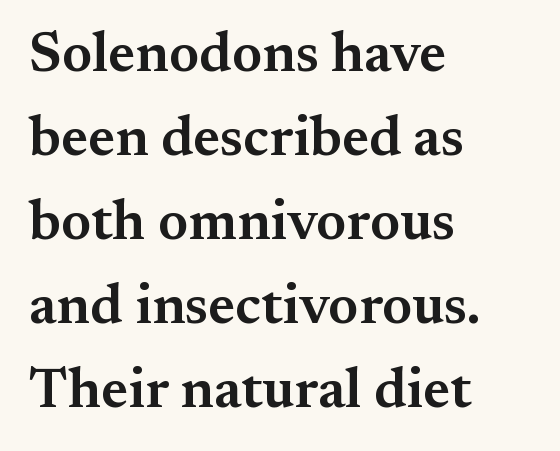
{"serif": "yes", "italic": "no", "bold": "semi", "weight": "semibold", "width": "normal", "stroke_contrast": "medium", "x_height": "small", "monospaced": "no", "underline": "no", "align": "left", "line_spacing": "normal", "line_spacing_ratio": 1.5, "letter_spacing": "normal", "letter_spacing_em": 0.0, "glyph_px": 56}
